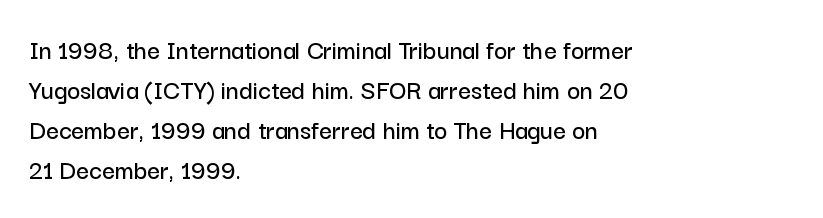
The image shows 28 px sans-serif type, upright; set left-aligned, normal line spacing (1.43x), normal letter spacing, not underlined; low stroke contrast and a medium x-height.
